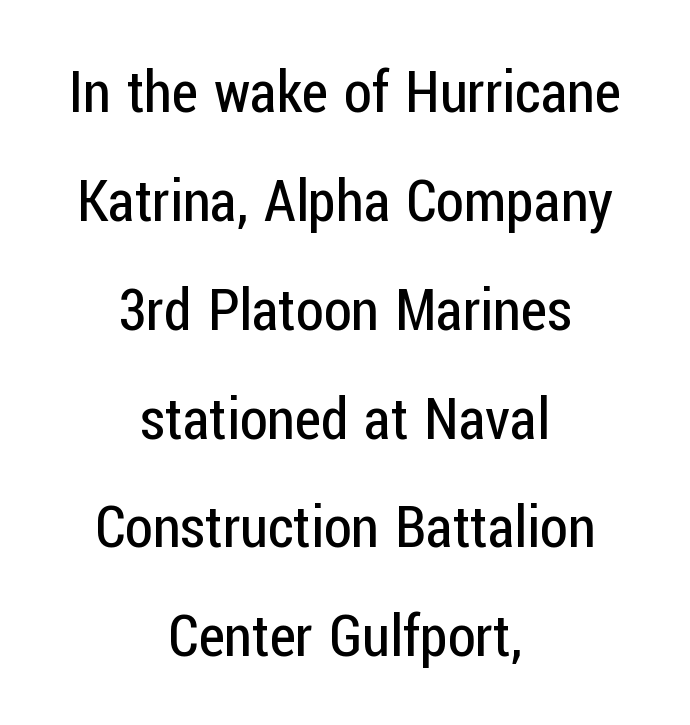
{"serif": "no", "italic": "no", "bold": "no", "weight": "regular", "width": "condensed", "stroke_contrast": "low", "x_height": "medium", "monospaced": "no", "underline": "no", "align": "center", "line_spacing": "loose", "line_spacing_ratio": 1.91, "letter_spacing": "normal", "letter_spacing_em": 0.0, "glyph_px": 57}
